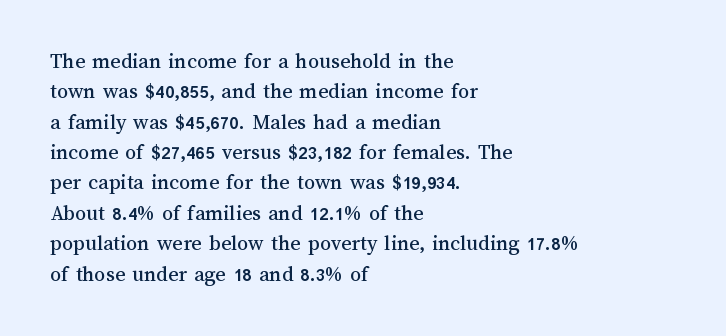
Descenders are the only things crossing below the line. The paragraph has a hard left edge and a soft right edge. Nothing unusual about the tracking: characters are spaced as the font intends. Vertically, the passage feels balanced, rows spaced as you'd expect. If you drew a line through each stem, it would be perfectly vertical.
